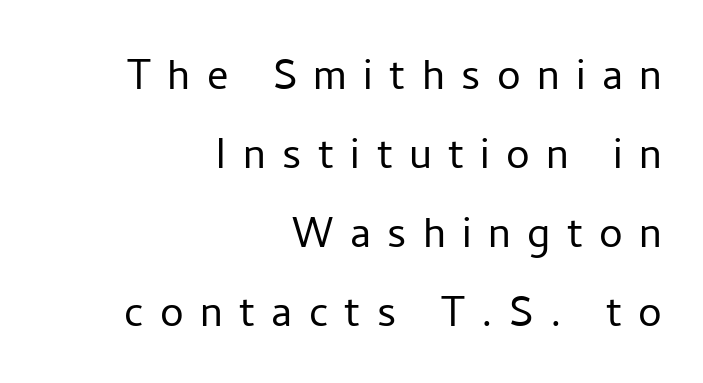
A typesetter would call this proportional, since set widths differ per character. Letters rest on an invisible, unmarked baseline. Heaviness? Minimal to ordinary, like unemphasized prose. A typesetter would label this face a sans. A roman cut, with each character standing at attention. Layout note: lines flush right.
